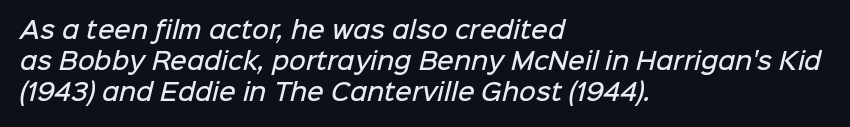
Q: Is the text bold? A: Semi-bold.
Q: Is the text underlined? A: No.
Q: How is the paragraph aligned? A: Left-aligned.
Q: Is the spacing between letters normal or unusually wide? A: Normal.
Q: Is the spacing between lines tight, normal or loose? A: Normal.
